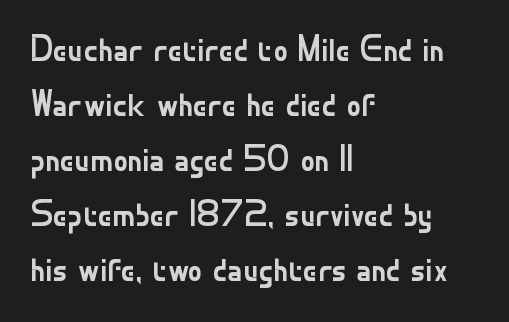
Q: Is the text bold? A: No.
Q: Is the text italic (slanted)? A: No, it is upright.
Q: Is the typeface a serif or a sans-serif typeface? A: Sans-serif.
Q: Is the text underlined? A: No.
Q: How is the paragraph aligned? A: Left-aligned.
Q: Is the spacing between letters normal or unusually wide? A: Normal.
Q: Is the spacing between lines tight, normal or loose? A: Normal.
Q: Width (condensed, normal, or wide)? A: Normal.
Q: Stroke contrast? A: Low.
Q: x-height? A: Small.
Q: Monospaced? A: No.
